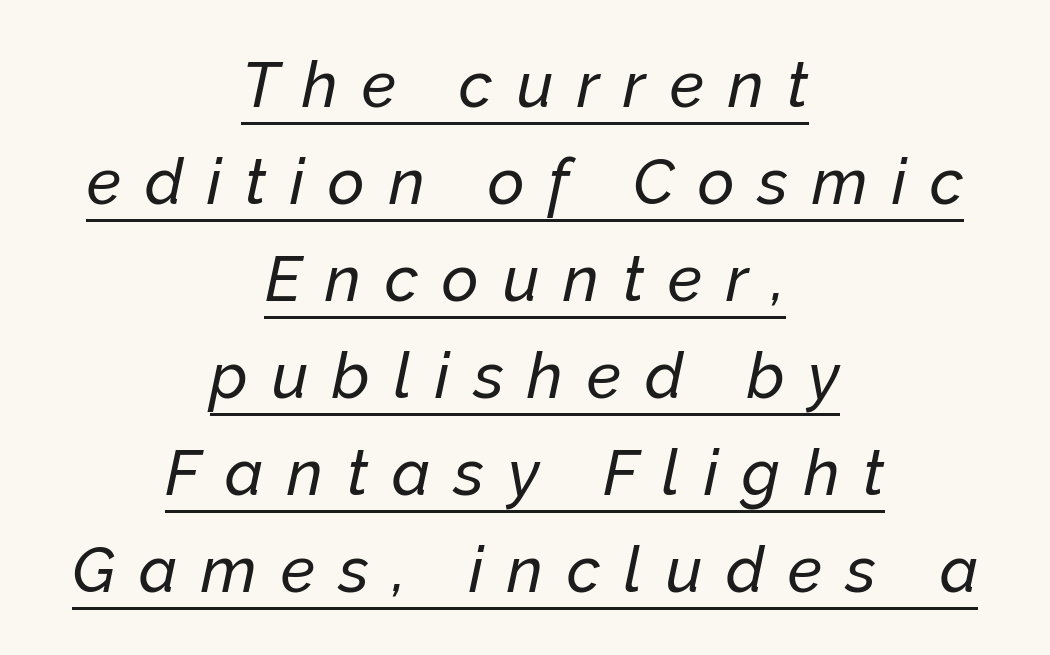
These lines sit exactly where default settings would place them. Caption: multi-line text, centered on the measure. The words here are underlined. Spacing verdict: proportional, widths tailored to each character.
